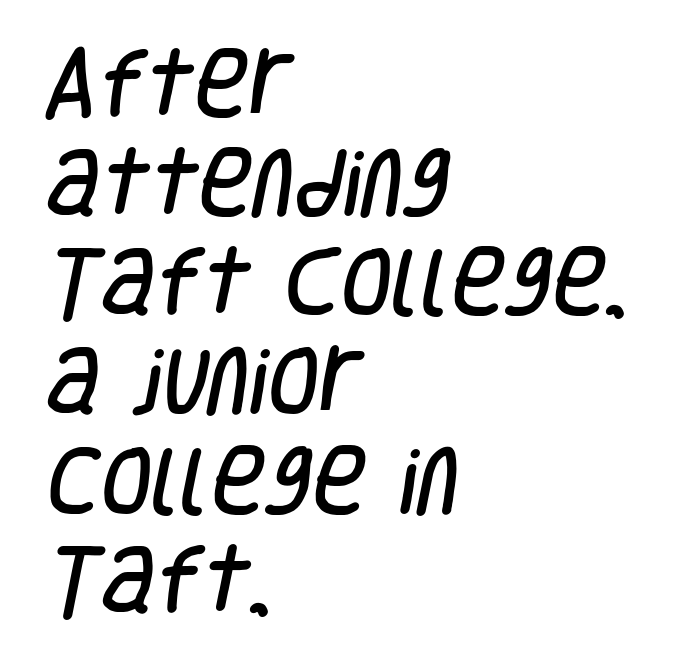
If you drew a ruler down the left edge, every line would touch it. Tracking value appears to be zero — textbook default spacing. The baseline area is clear. Students, observe: this is what conventionally led text looks like.
